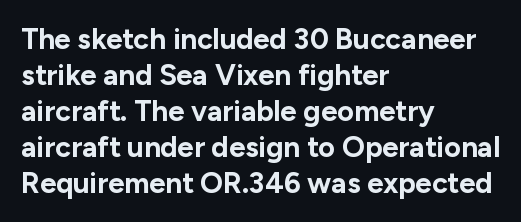
Q: Is the text bold? A: Yes.
Q: Is the text italic (slanted)? A: No, it is upright.
Q: Is the typeface a serif or a sans-serif typeface? A: Sans-serif.
Q: Is the text underlined? A: No.
Q: How is the paragraph aligned? A: Left-aligned.
Q: Is the spacing between letters normal or unusually wide? A: Normal.
Q: Width (condensed, normal, or wide)? A: Normal.
Q: Stroke contrast? A: Low.
Q: x-height? A: Medium.
Q: Monospaced? A: No.
